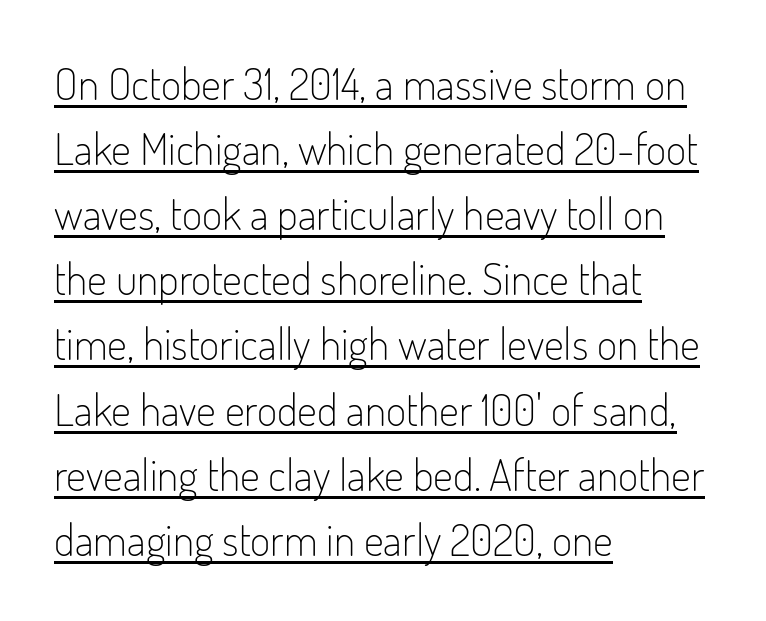
The image shows 44 px light, condensed sans-serif type, upright; set left-aligned, normal line spacing (1.48x), normal letter spacing, underlined; low stroke contrast and a small x-height.
